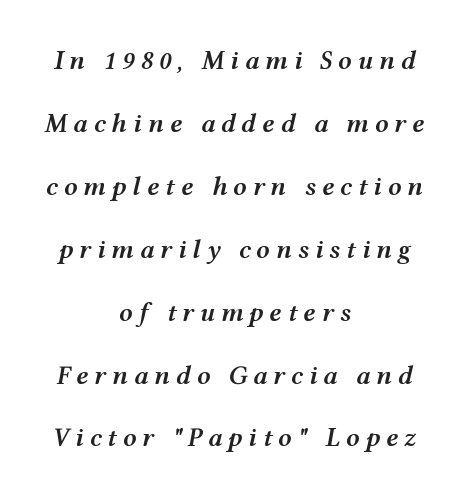
Q: Is the text bold? A: Semi-bold.
Q: Is the text italic (slanted)? A: Yes, it leans right by about 12 degrees.
Q: Is the text underlined? A: No.
Q: How is the paragraph aligned? A: Centered.
Q: Is the spacing between letters normal or unusually wide? A: Unusually wide.
Q: Is the spacing between lines tight, normal or loose? A: Loose.
